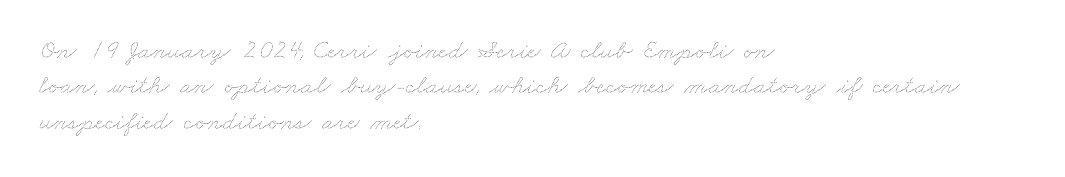
The image shows 27 px text type; set left-aligned, normal line spacing (1.31x), normal letter spacing, not underlined.
